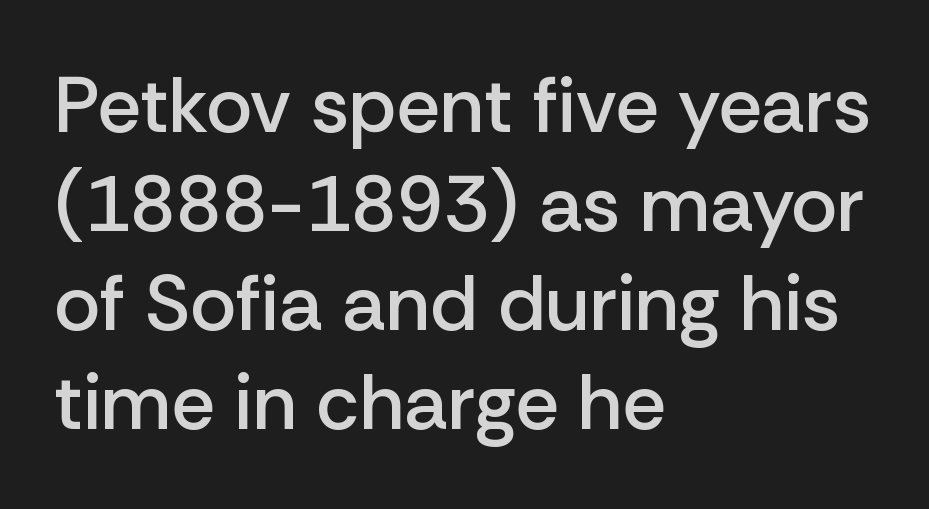
{"serif": "no", "italic": "no", "bold": "semi", "weight": "semibold", "width": "normal", "stroke_contrast": "low", "x_height": "medium", "monospaced": "no", "underline": "no", "align": "left", "line_spacing": "normal", "line_spacing_ratio": 1.27, "letter_spacing": "normal", "letter_spacing_em": 0.0, "glyph_px": 78}
